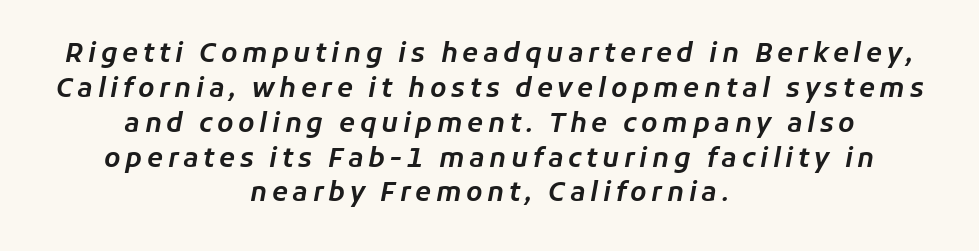
{"italic": "yes", "lean": "right", "slant_degrees": 11, "underline": "no", "align": "center", "line_spacing": "normal", "line_spacing_ratio": 1.34, "glyph_px": 26}
